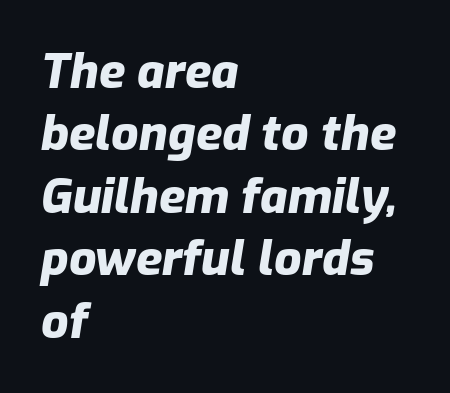
Underlining? Definitely not there. One glance says typical: line gaps are just what's usual. This is heavy type, rendered in bold. Each letter keeps its own natural width here, so spacing adapts to shape. The axis of the letterforms is tilted away from vertical. The letterforms sit shoulder to shoulder at normal distance.
